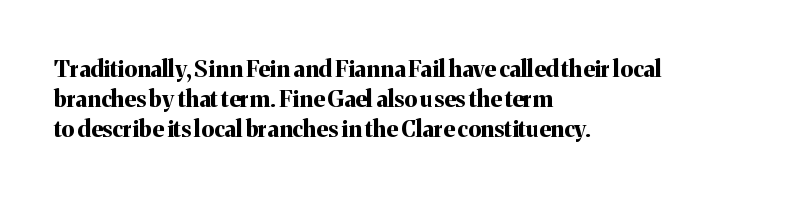
Designer's note — italics off, roman on. Clear beneath every line of the passage. Set as a true bold cut, around the 700 mark. How would I describe the line gaps? Plain and ordinary.
